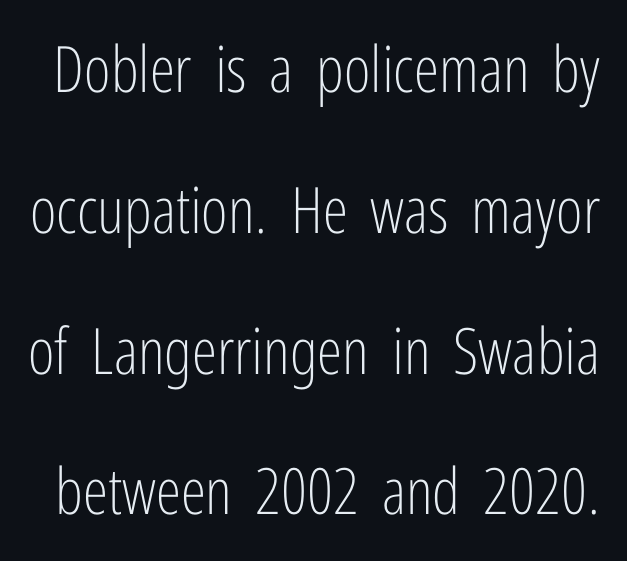
Q: Is the text bold? A: No.
Q: Is the text italic (slanted)? A: No, it is upright.
Q: Is the typeface a serif or a sans-serif typeface? A: Sans-serif.
Q: Is the text underlined? A: No.
Q: Is the spacing between letters normal or unusually wide? A: Normal.
Q: Is the spacing between lines tight, normal or loose? A: Loose.
Q: Width (condensed, normal, or wide)? A: Condensed.
Q: Stroke contrast? A: Low.
Q: x-height? A: Medium.
Q: Monospaced? A: No.
